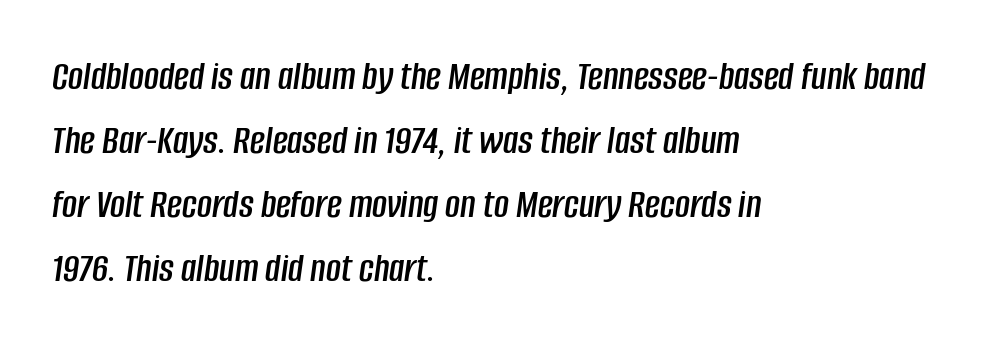
{"italic": "yes", "lean": "right", "slant_degrees": 8, "width": "condensed", "stroke_contrast": "low", "x_height": "large", "monospaced": "no", "underline": "no", "align": "left", "line_spacing": "normal", "line_spacing_ratio": 1.56, "letter_spacing": "normal", "letter_spacing_em": 0.0, "glyph_px": 41}
